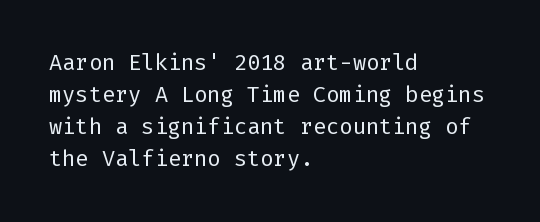
Weight: in the light-to-regular range. These lines keep a tight, regular rhythm from letter to letter. Any mark beneath the type? The region is blank. Left-aligned paragraph, ragged on the right. If you drew a line through each stem, it would be perfectly vertical. Honestly, the row spacing looks completely unremarkable.
